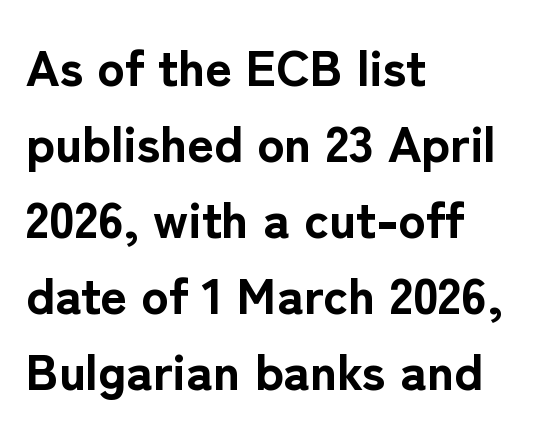
The image shows 51 px bold sans-serif type, upright; set left-aligned, normal line spacing (1.49x), normal letter spacing, not underlined; low stroke contrast and a medium x-height.
